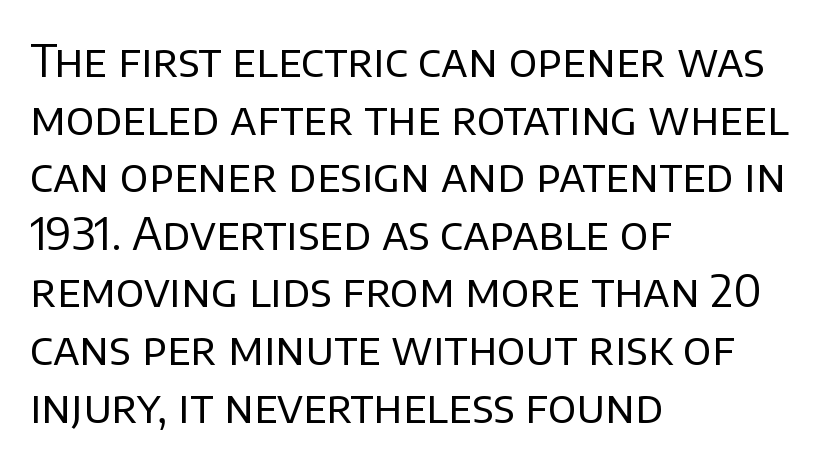
Check where the strokes stop: nothing finishes them off — pure sans. Does extra space separate the letters? No, they use regular spacing. Proportional: the letters do not fall into vertical columns. Counters stay open thanks to moderate or lighter strokes. Nope, not italic — everything's standing straight.
